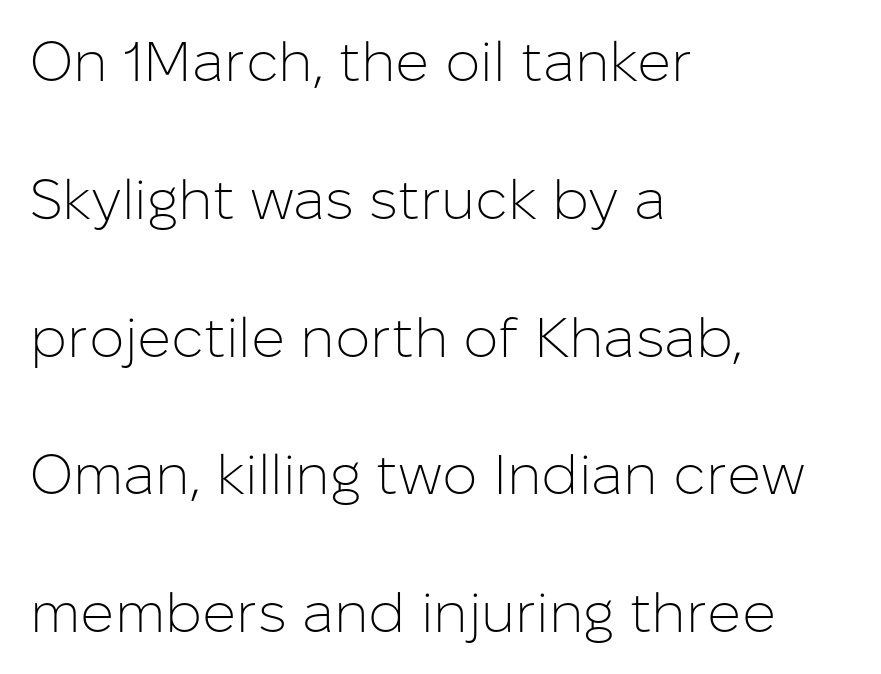
{"serif": "no", "italic": "no", "bold": "no", "weight": "light", "width": "normal", "stroke_contrast": "low", "x_height": "medium", "monospaced": "no", "underline": "no", "align": "left", "line_spacing": "loose", "line_spacing_ratio": 2.46, "letter_spacing": "normal", "letter_spacing_em": 0.0, "glyph_px": 56}
